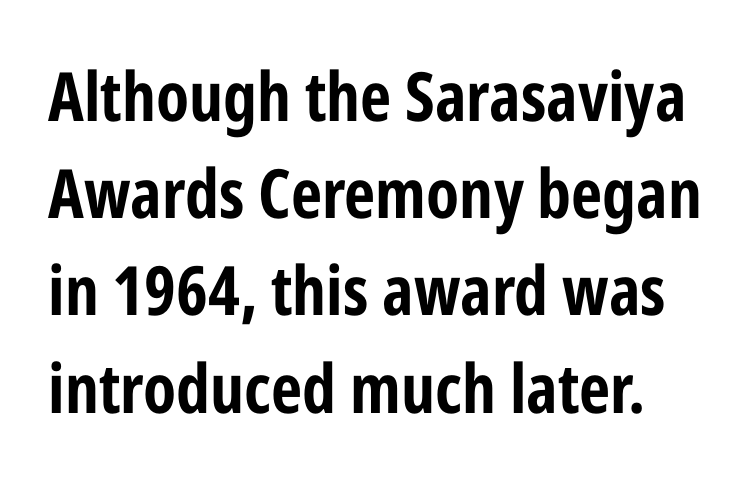
Q: Is the text bold? A: Yes.
Q: Is the text italic (slanted)? A: No, it is upright.
Q: Is the typeface a serif or a sans-serif typeface? A: Sans-serif.
Q: Is the text underlined? A: No.
Q: Is the spacing between letters normal or unusually wide? A: Normal.
Q: Is the spacing between lines tight, normal or loose? A: Normal.
Q: Width (condensed, normal, or wide)? A: Condensed.
Q: Stroke contrast? A: Low.
Q: x-height? A: Medium.
Q: Monospaced? A: No.
